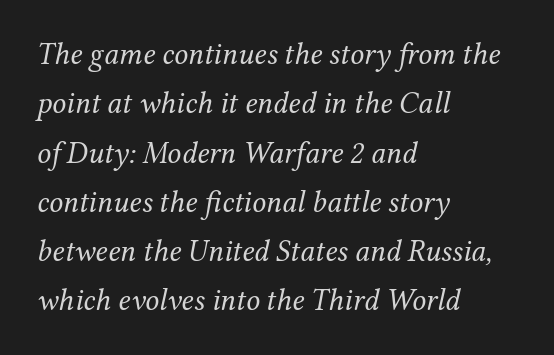
The image shows 31 px regular-weight serif type, italic (leaning right); set left-aligned, normal line spacing (1.59x), normal letter spacing, not underlined; medium stroke contrast and a medium x-height.
